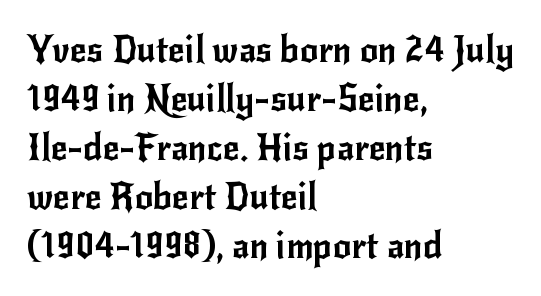
The image shows 36 px sans-serif type, upright; set left-aligned, normal line spacing (1.36x), normal letter spacing, not underlined; low stroke contrast and a small x-height.
